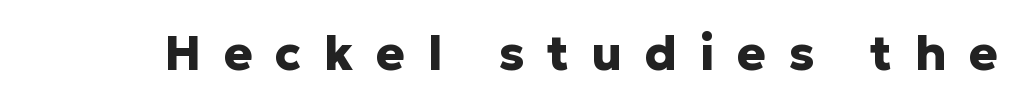
These lines are composed in type without serifs. Descender tails drop into unmarked territory. The characters look thick and weighty, a clear bold. Italic? Not at all — the glyphs are vertical. The passage shown is typed in a proportional face where columns would drift.
